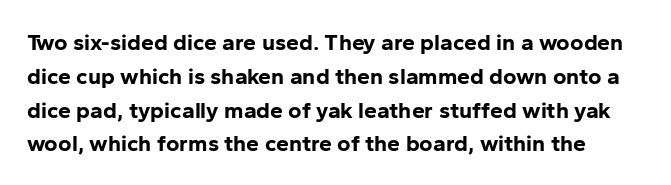
{"italic": "no", "bold": "yes", "underline": "no", "line_spacing": "normal", "line_spacing_ratio": 1.47, "letter_spacing": "normal", "letter_spacing_em": 0.0, "glyph_px": 23}
